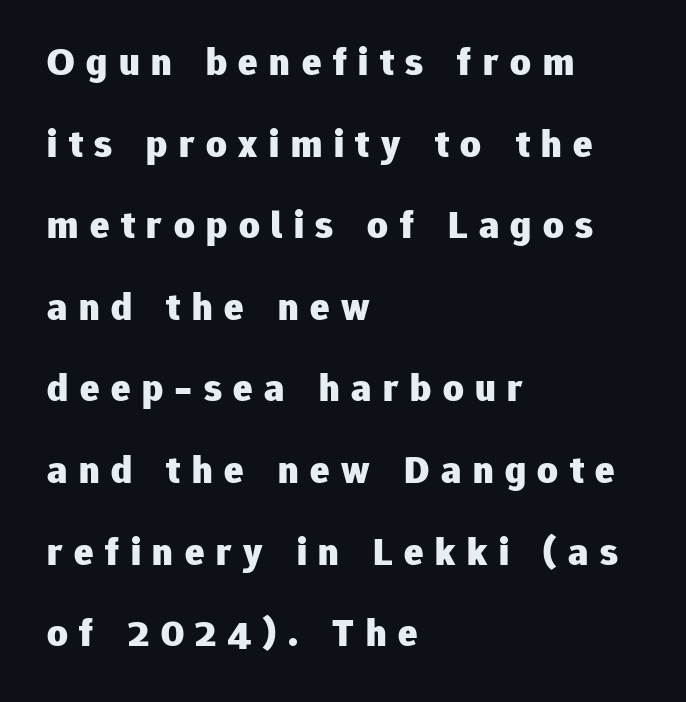
Serif or sans? Sans — the stroke terminals are bare. This sample has the flowing, uneven cadence of proportional lettering. Weight: bold. These lines are set flush left with a ragged right edge. Line spacing here is loose. Honestly, the letter spacing is so wide it's the main thing you notice.
